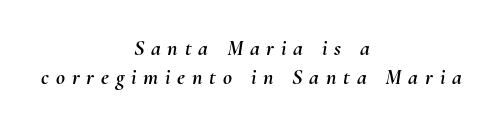
{"italic": "yes", "lean": "right", "slant_degrees": 10, "underline": "no", "align": "center", "line_spacing": "normal", "line_spacing_ratio": 1.32, "letter_spacing": "wide", "letter_spacing_em": 0.31, "glyph_px": 22}
